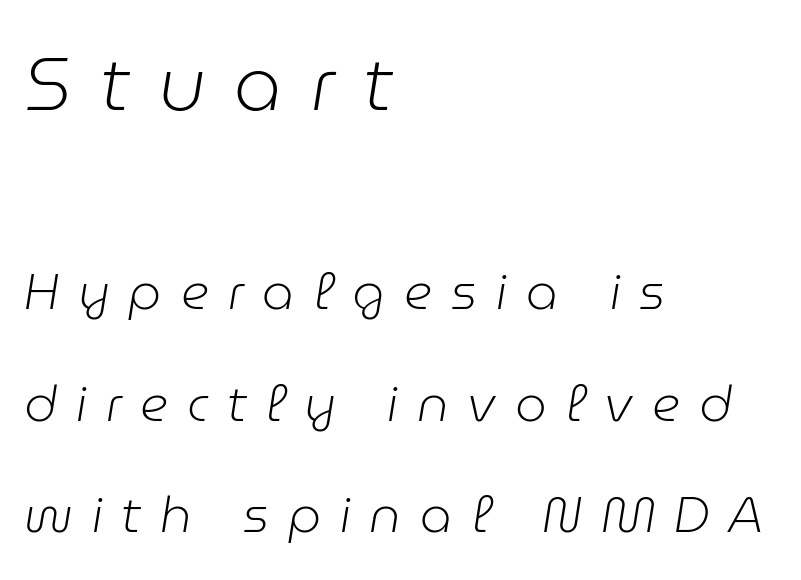
Q: Is the text bold? A: No.
Q: Is the text italic (slanted)? A: Yes, it leans right by about 9 degrees.
Q: Is the text underlined? A: No.
Q: How is the paragraph aligned? A: Left-aligned.
Q: Is the spacing between letters normal or unusually wide? A: Unusually wide.
Q: Is the spacing between lines tight, normal or loose? A: Loose.
Q: Which block of text is set in a larger size, the first (top) or the second (bottom)? A: The first (top) one.
Q: Width (condensed, normal, or wide)? A: Normal.
Q: Stroke contrast? A: Low.
Q: x-height? A: Medium.
Q: Monospaced? A: No.
